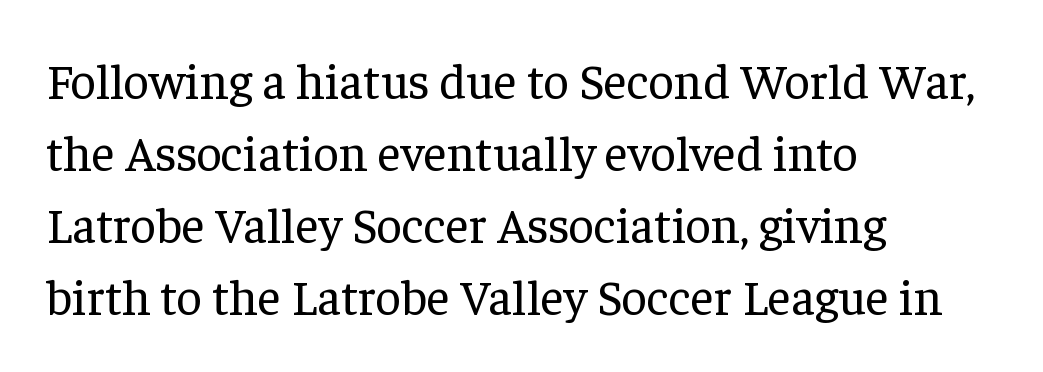
How are the letters spaced? Ordinarily, with no added tracking. Do the characters align in a grid? No, the font is proportional. The specimen reads as upright at a glance. Is there much room between lines? A standard amount, neither cramped nor airy.
